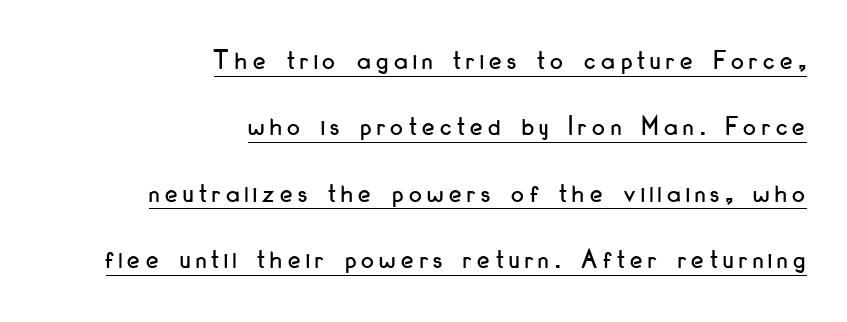
Q: Is the text italic (slanted)? A: No, it is upright.
Q: Is the typeface a serif or a sans-serif typeface? A: Sans-serif.
Q: Is the text underlined? A: Yes.
Q: How is the paragraph aligned? A: Right-aligned.
Q: Is the spacing between letters normal or unusually wide? A: Unusually wide.
Q: Is the spacing between lines tight, normal or loose? A: Loose.
Q: Width (condensed, normal, or wide)? A: Condensed.
Q: Stroke contrast? A: Low.
Q: x-height? A: Small.
Q: Monospaced? A: No.
